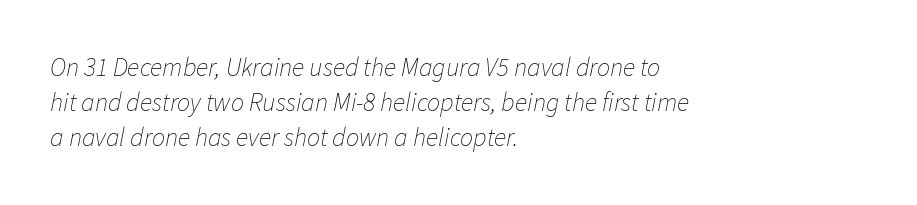
The image shows 26 px text type, italic (leaning right); set left-aligned, normal line spacing (1.35x), normal letter spacing, not underlined.
